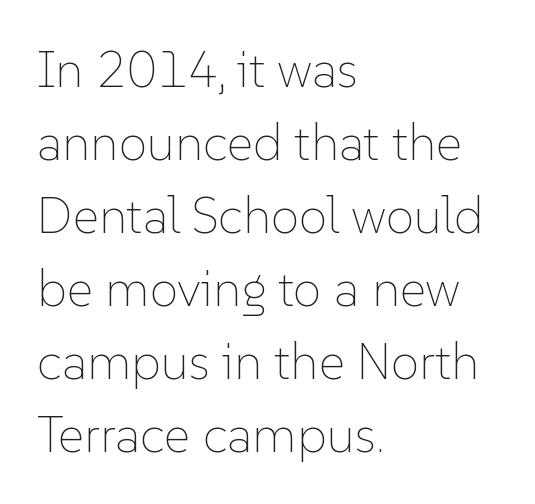
{"italic": "no", "bold": "no", "weight": "thin", "width": "normal", "stroke_contrast": "low", "x_height": "medium", "monospaced": "no", "underline": "no", "align": "left", "line_spacing": "normal", "line_spacing_ratio": 1.43, "letter_spacing": "normal", "letter_spacing_em": 0.0, "glyph_px": 51}
